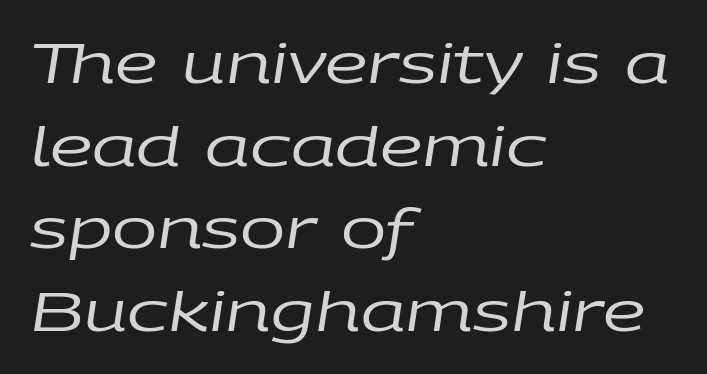
The image shows 54 px regular-weight, wide type, italic (leaning right); set left-aligned, normal line spacing (1.53x), normal letter spacing, not underlined; low stroke contrast and a large x-height.
